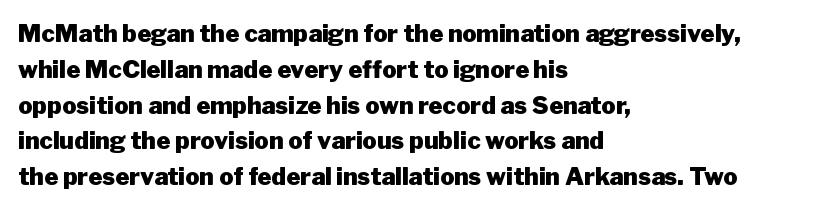
Italic: no, the glyphs are upright roman. Reading down the column, the eye jumps a familiar distance to each next line. Each row of text sits above clean, open space. Chunky letters — that's bold for sure.
